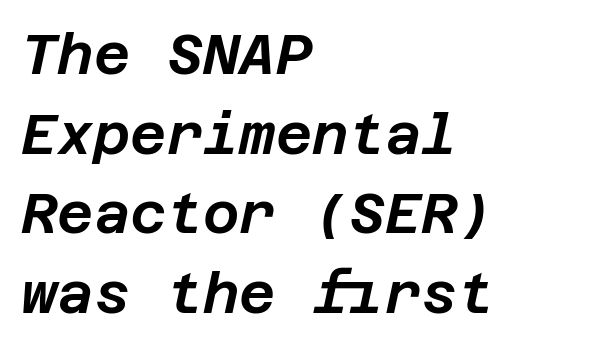
Q: Is the text italic (slanted)? A: Yes, it leans right by about 12 degrees.
Q: Is the text underlined? A: No.
Q: How is the paragraph aligned? A: Left-aligned.
Q: Is the spacing between letters normal or unusually wide? A: Normal.
Q: Is the spacing between lines tight, normal or loose? A: Normal.
Q: Width (condensed, normal, or wide)? A: Normal.
Q: Stroke contrast? A: Low.
Q: x-height? A: Large.
